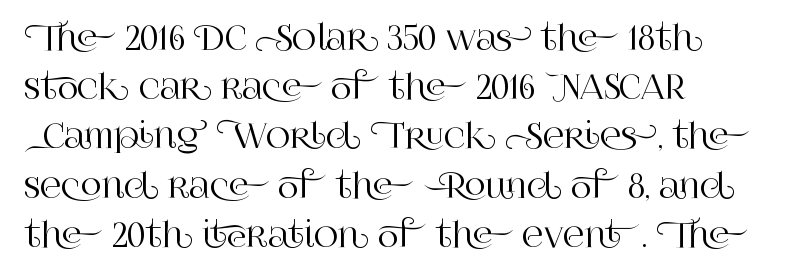
The glyphs are unaccompanied by any horizontal stroke below them. All the whitespace from short lines collects on the right. The text was rendered using a seriffed face with decorative stroke endings. Tracking value appears to be zero — textbook default spacing.
